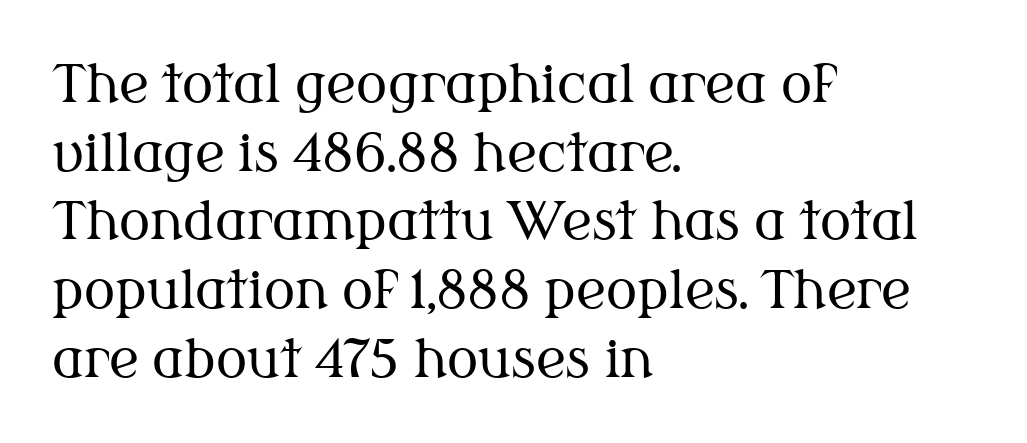
A typesetter would call this leading conventional body-copy spacing. Little horizontal feet cap the strokes, marking this as serif type. Students, note that the glyphs here touch the page at normal intervals. Unmarked baselines from the first word to the last. Posture: straight, roman, zero tilt.
